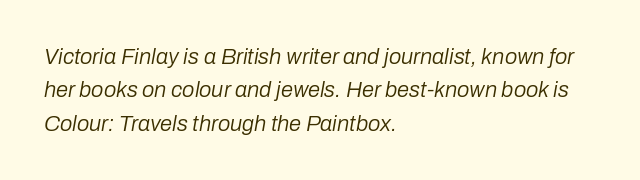
{"italic": "yes", "lean": "right", "slant_degrees": 10, "bold": "no", "underline": "no", "align": "left", "line_spacing": "normal", "line_spacing_ratio": 1.52, "letter_spacing": "normal", "letter_spacing_em": 0.0, "glyph_px": 22}
